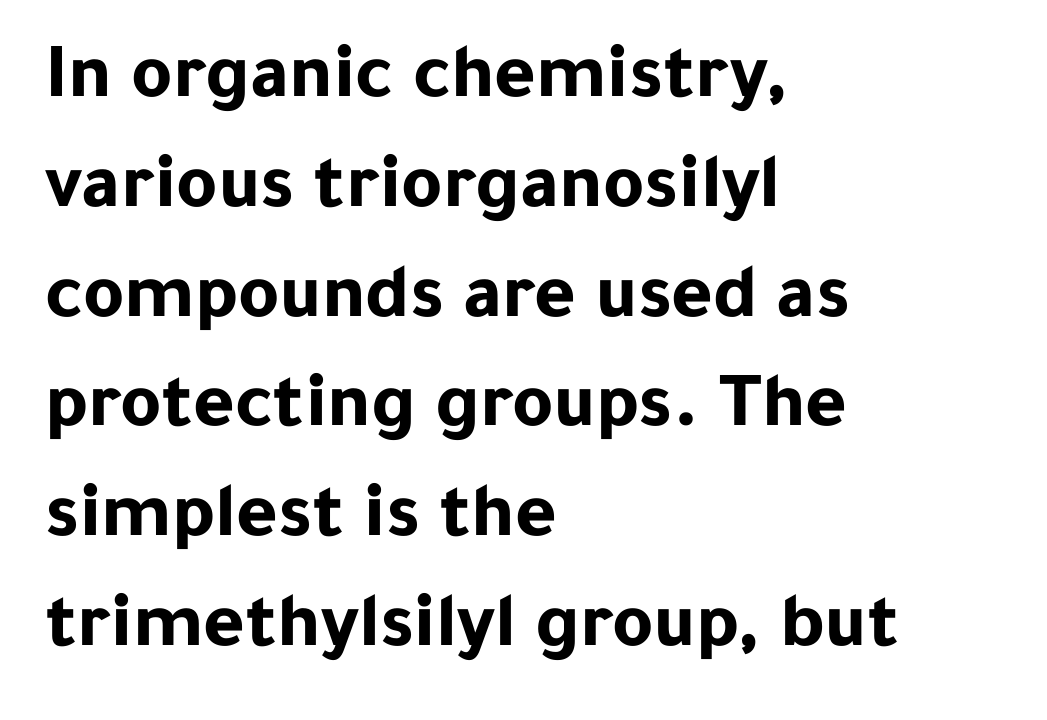
Here the glyphs are tracked normally, forming tight word shapes. The rendering uses natural spacing where letterforms have individual widths. The rendering shows plain stroke endings on the letterforms — a sans-serif design. Each glyph is drawn with heavy, bold strokes. The area under the type is left untouched.
